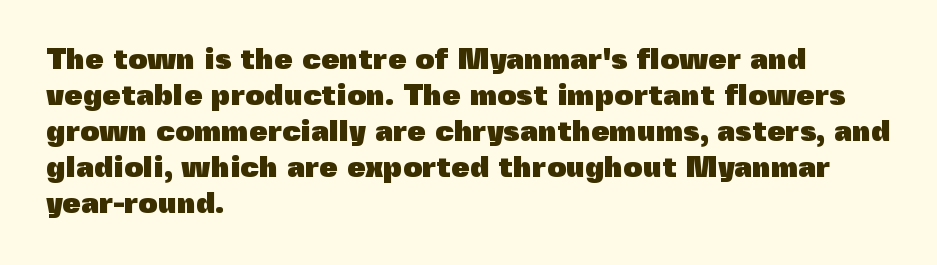
The image shows 30 px heavy sans-serif type, upright; set left-aligned, line spacing 1.2x, normal letter spacing, not underlined; a medium x-height.
